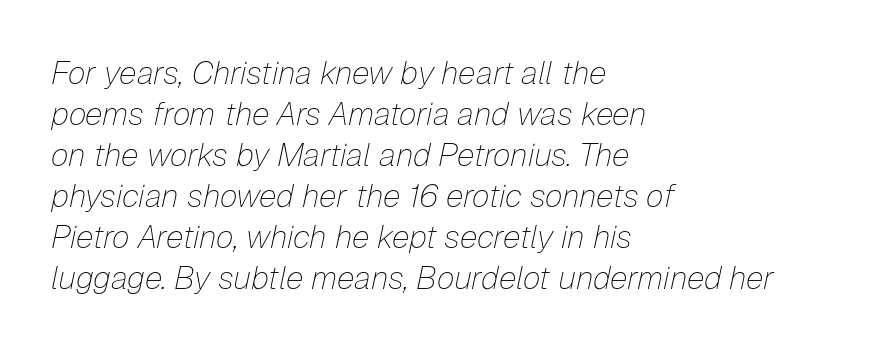
Note the varied advance widths — an 'i' is clearly narrower than an 'm'. Reading down the block, your eye returns to a fixed left position each line. Is the stroke heavy? The answer is a plain regular-or-lighter. Just letters on the line, the space beneath them empty. The lettering tilts uniformly, giving the passage an italic look. Tracking value appears to be zero — textbook default spacing.
